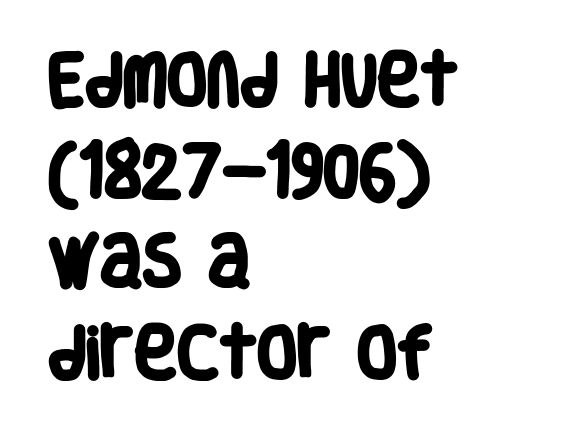
You could not count columns in this text — the font is proportionally spaced. Casual observation: everything's shoved over to the left. The passage shown has conventional tracking throughout. The font is running at its bold setting. Classification — sans serif. The zone under the glyphs is completely vacant.
